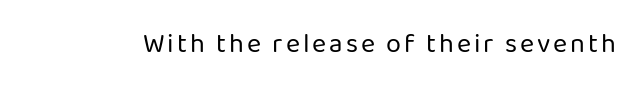
{"italic": "no", "bold": "no", "underline": "no", "glyph_px": 27}
